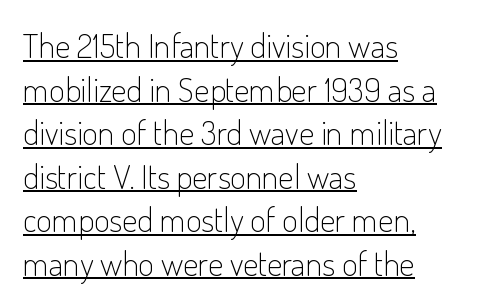
The image shows 34 px light, condensed sans-serif type, upright; set left-aligned, normal line spacing (1.28x), normal letter spacing, underlined; low stroke contrast and a small x-height.
